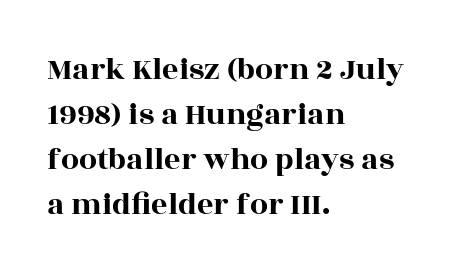
{"serif": "yes", "italic": "no", "width": "wide", "x_height": "large", "monospaced": "no", "underline": "no", "align": "left", "line_spacing": "normal", "line_spacing_ratio": 1.41, "letter_spacing": "normal", "letter_spacing_em": 0.0, "glyph_px": 32}
